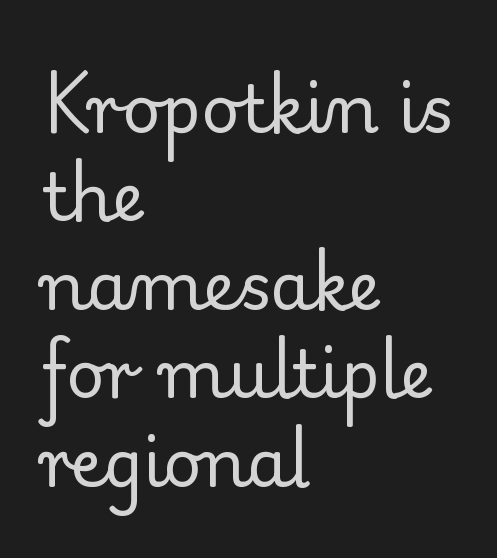
Q: Is the text bold? A: No.
Q: Is the text italic (slanted)? A: No, it is upright.
Q: Is the typeface a serif or a sans-serif typeface? A: Serif.
Q: Is the text underlined? A: No.
Q: How is the paragraph aligned? A: Left-aligned.
Q: Is the spacing between letters normal or unusually wide? A: Normal.
Q: Is the spacing between lines tight, normal or loose? A: Normal.
Q: Width (condensed, normal, or wide)? A: Normal.
Q: Stroke contrast? A: Low.
Q: x-height? A: Small.
Q: Monospaced? A: No.
